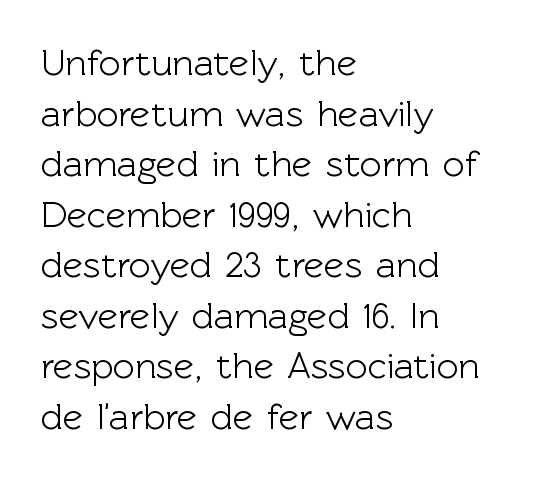
The image shows 38 px sans-serif type, upright; set left-aligned, normal line spacing (1.33x), normal letter spacing, not underlined; a medium x-height.
